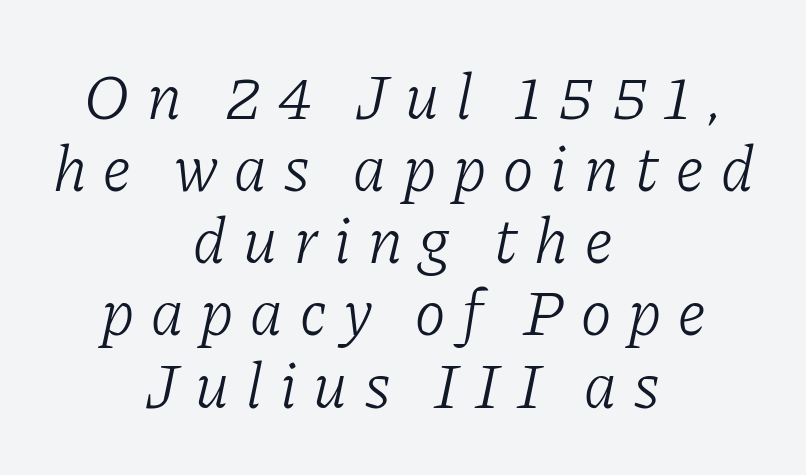
Q: Is the text bold? A: No.
Q: Is the text italic (slanted)? A: Yes, it leans right by about 11 degrees.
Q: Is the typeface a serif or a sans-serif typeface? A: Serif.
Q: Is the text underlined? A: No.
Q: How is the paragraph aligned? A: Centered.
Q: Is the spacing between letters normal or unusually wide? A: Unusually wide.
Q: Is the spacing between lines tight, normal or loose? A: Tight.
Q: Width (condensed, normal, or wide)? A: Normal.
Q: Stroke contrast? A: Low.
Q: x-height? A: Medium.
Q: Monospaced? A: No.
